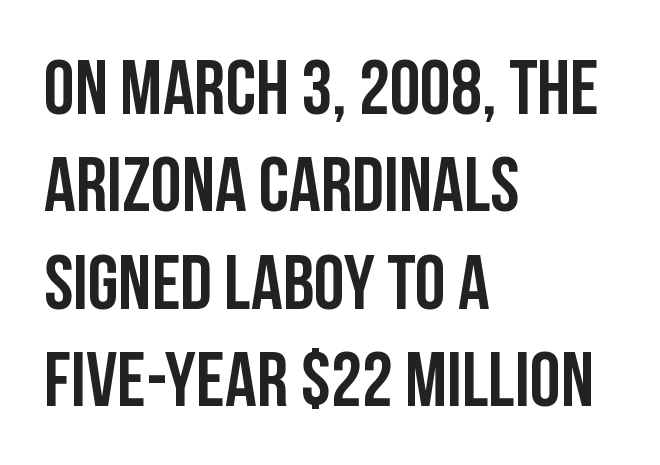
Q: Is the text italic (slanted)? A: No, it is upright.
Q: Is the typeface a serif or a sans-serif typeface? A: Sans-serif.
Q: Is the text underlined? A: No.
Q: How is the paragraph aligned? A: Left-aligned.
Q: Is the spacing between letters normal or unusually wide? A: Normal.
Q: Is the spacing between lines tight, normal or loose? A: Normal.
Q: Width (condensed, normal, or wide)? A: Condensed.
Q: Stroke contrast? A: Low.
Q: x-height? A: Large.
Q: Monospaced? A: No.
